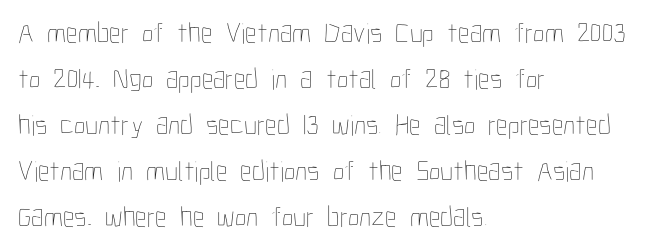
Q: Is the text bold? A: No.
Q: Is the text italic (slanted)? A: No, it is upright.
Q: Is the text underlined? A: No.
Q: How is the paragraph aligned? A: Left-aligned.
Q: Is the spacing between letters normal or unusually wide? A: Normal.
Q: Is the spacing between lines tight, normal or loose? A: Normal.
Q: Width (condensed, normal, or wide)? A: Condensed.
Q: Stroke contrast? A: Low.
Q: x-height? A: Medium.
Q: Monospaced? A: No.
